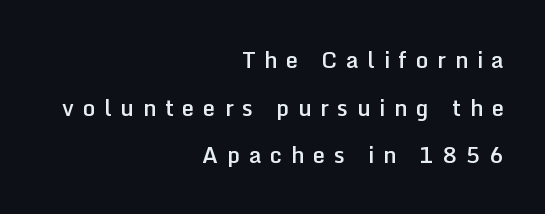
{"italic": "no", "bold": "semi", "underline": "no", "align": "right", "line_spacing": "loose", "line_spacing_ratio": 2.16, "letter_spacing": "wide", "letter_spacing_em": 0.4, "glyph_px": 22}
